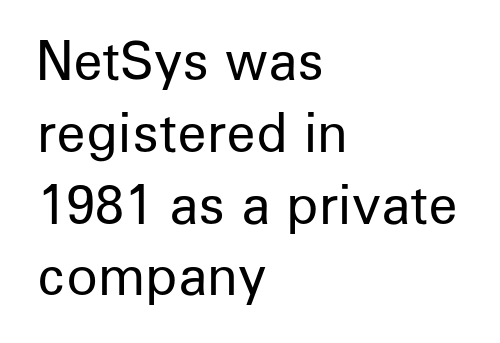
{"serif": "no", "italic": "no", "bold": "no", "weight": "regular", "width": "normal", "stroke_contrast": "low", "x_height": "medium", "monospaced": "no", "underline": "no", "align": "left", "line_spacing": "normal", "line_spacing_ratio": 1.38, "letter_spacing": "normal", "letter_spacing_em": 0.0, "glyph_px": 52}
